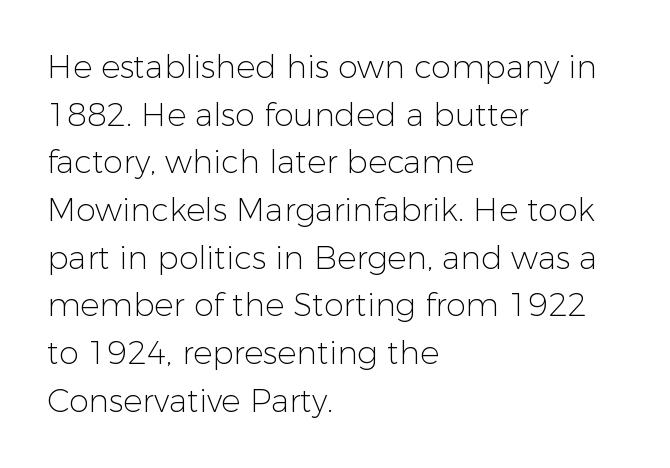
The image shows 32 px light sans-serif type, upright; set left-aligned, normal line spacing (1.49x), normal letter spacing, not underlined; low stroke contrast and a medium x-height.
